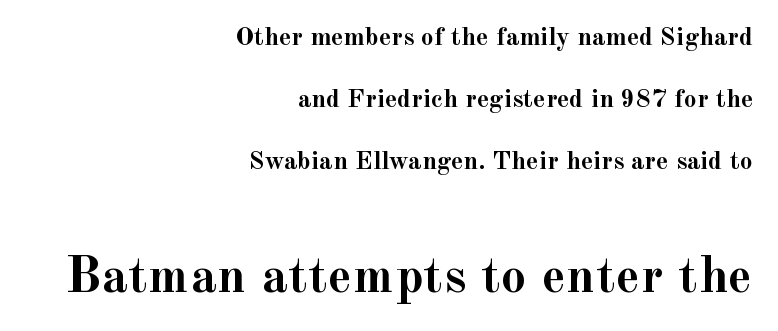
The image shows 52 px semibold serif type, upright; set right-aligned, loose line spacing (2.38x), normal letter spacing, not underlined; the second (bottom) block is 2.0x larger; a small x-height.
